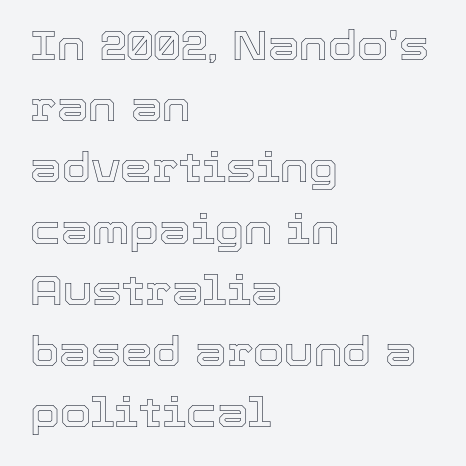
Q: Is the text italic (slanted)? A: No, it is upright.
Q: Is the text underlined? A: No.
Q: How is the paragraph aligned? A: Left-aligned.
Q: Is the spacing between letters normal or unusually wide? A: Normal.
Q: Is the spacing between lines tight, normal or loose? A: Normal.
Q: Width (condensed, normal, or wide)? A: Normal.
Q: x-height? A: Medium.
Q: Monospaced? A: No.
